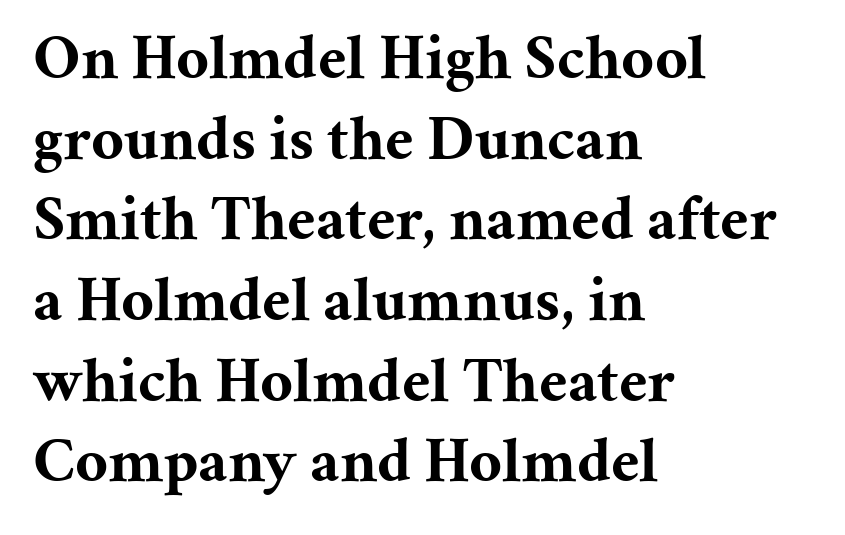
Q: Is the text bold? A: Yes.
Q: Is the text italic (slanted)? A: No, it is upright.
Q: Is the typeface a serif or a sans-serif typeface? A: Serif.
Q: Is the text underlined? A: No.
Q: How is the paragraph aligned? A: Left-aligned.
Q: Is the spacing between letters normal or unusually wide? A: Normal.
Q: Is the spacing between lines tight, normal or loose? A: Normal.
Q: Width (condensed, normal, or wide)? A: Normal.
Q: Stroke contrast? A: Medium.
Q: x-height? A: Medium.
Q: Monospaced? A: No.
